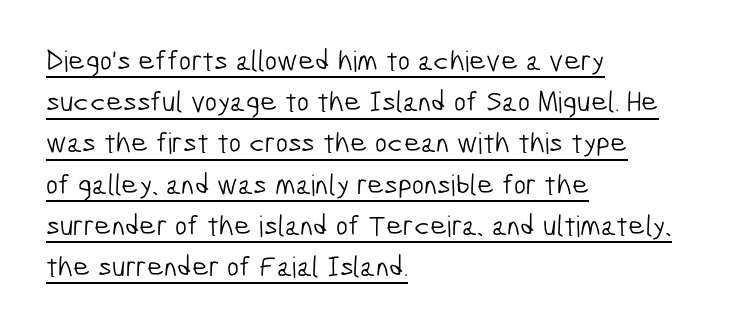
{"serif": "no", "bold": "no", "weight": "light", "width": "condensed", "stroke_contrast": "low", "x_height": "medium", "monospaced": "no", "underline": "yes", "align": "left", "line_spacing": "normal", "line_spacing_ratio": 1.42, "letter_spacing": "normal", "letter_spacing_em": 0.0, "glyph_px": 29}
